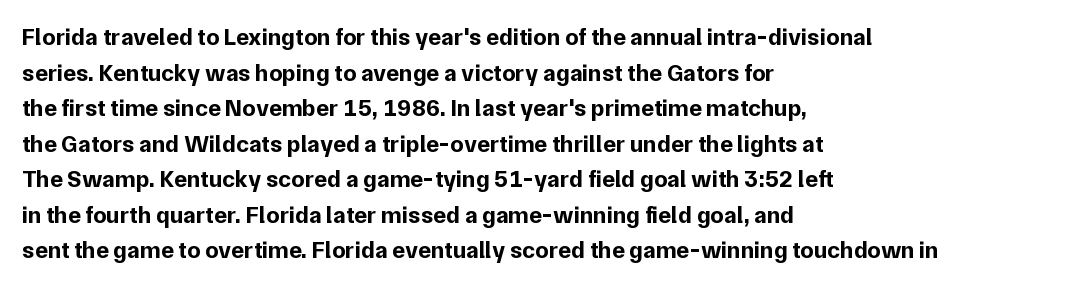
{"italic": "no", "bold": "yes", "underline": "no", "align": "left", "line_spacing": "normal", "line_spacing_ratio": 1.48, "letter_spacing": "normal", "letter_spacing_em": 0.0, "glyph_px": 24}
